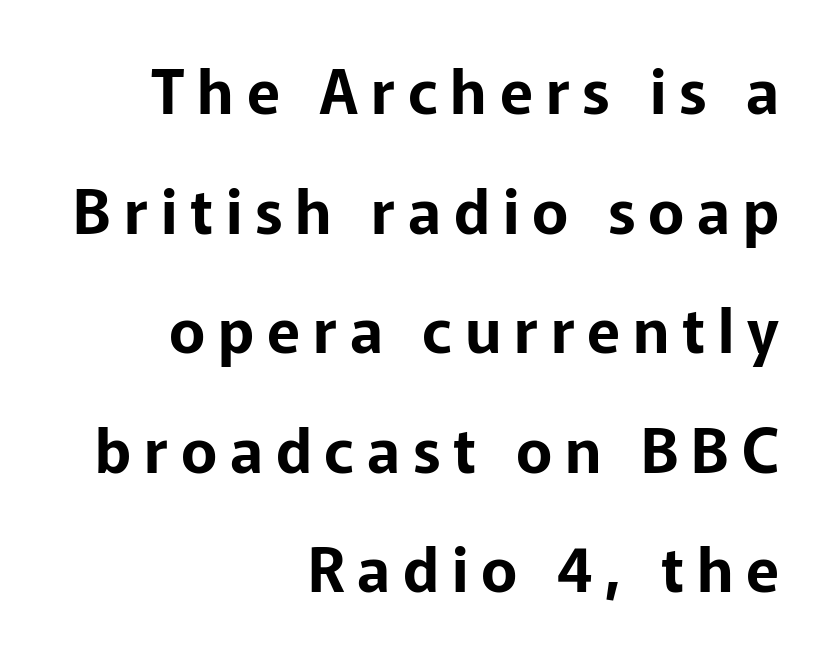
The image shows 61 px sans-serif type, upright; set right-aligned, loose line spacing (1.96x), unusually wide letter spacing (+0.21 em), not underlined; low stroke contrast and a medium x-height.
